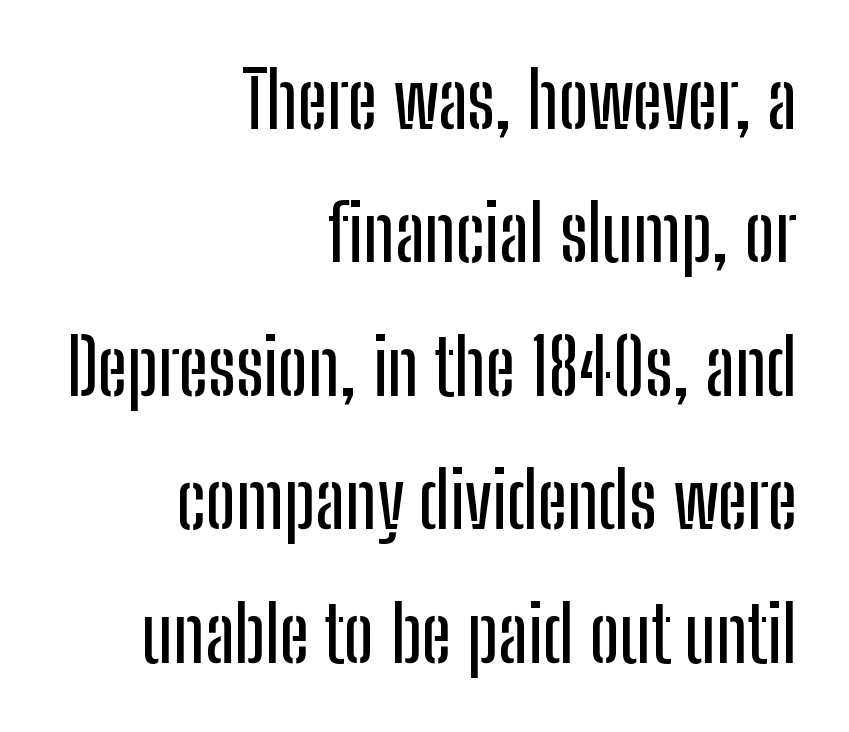
The image shows 78 px condensed sans-serif type, upright; set right-aligned, line spacing 1.71x, normal letter spacing, not underlined; low stroke contrast and a medium x-height.
